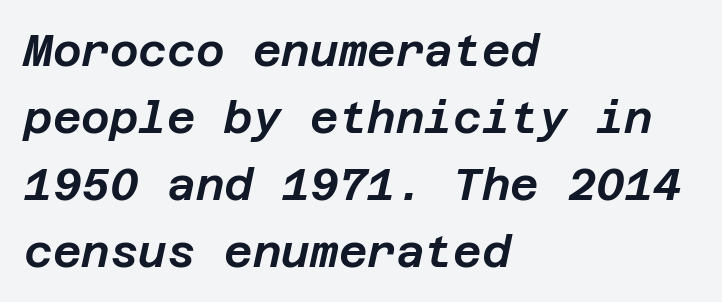
Rendered with sloped, italic letterforms. The lines are quadded left. Underlining? Definitely not there. A typesetter would call this zero additional tracking. Vertical spacing — default.
